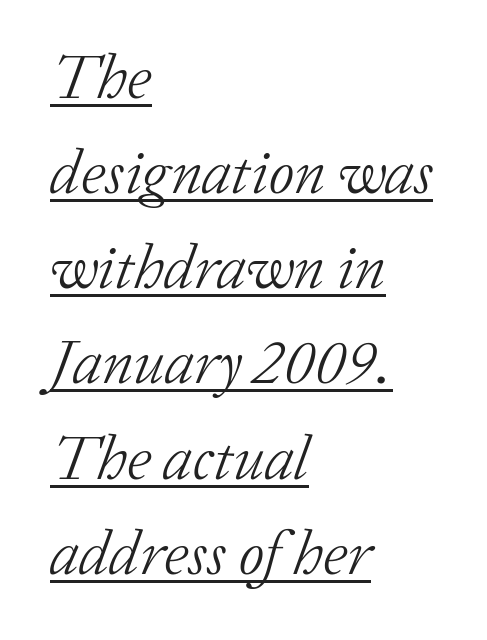
Regarding leading, the lines here are spaced in the standard way. Students, observe the line beneath the letters — that is underlining. The letters advance in unequal steps, a hallmark of proportional type. Here the glyphs are tracked normally, forming tight word shapes.
